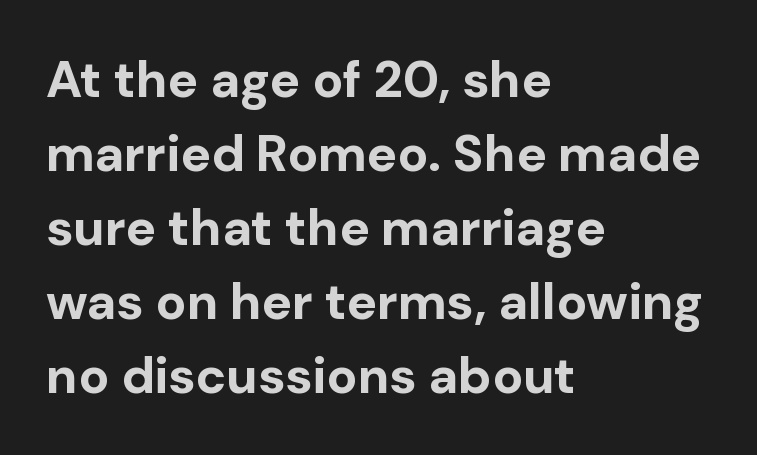
{"serif": "no", "italic": "no", "bold": "yes", "weight": "bold", "width": "normal", "stroke_contrast": "low", "x_height": "medium", "monospaced": "no", "underline": "no", "align": "left", "line_spacing": "normal", "line_spacing_ratio": 1.45, "letter_spacing": "normal", "letter_spacing_em": 0.0, "glyph_px": 51}
